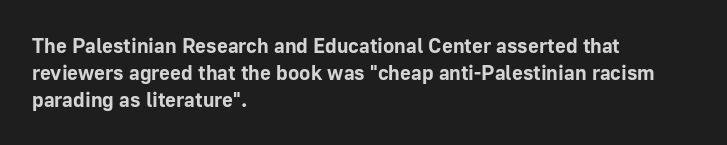
The space directly below the letters is spotless. In terms of leading, this rendering sits right in the middle. Notice how the stems are strictly vertical — no italics here. Honestly, the letter spacing is just normal — you wouldn't notice it. Typesetter's note: full bold, strokes at maximum text heaviness.
